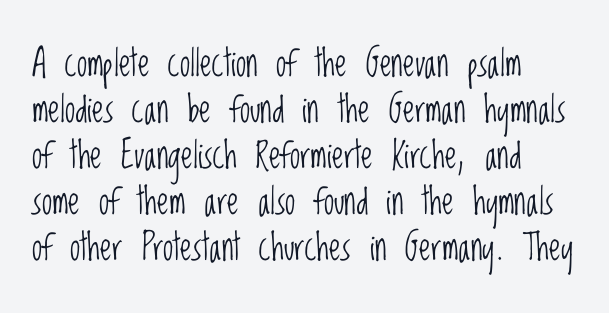
Q: Is the text bold? A: No.
Q: Is the text italic (slanted)? A: No, it is upright.
Q: Is the typeface a serif or a sans-serif typeface? A: Sans-serif.
Q: Is the text underlined? A: No.
Q: How is the paragraph aligned? A: Left-aligned.
Q: Is the spacing between letters normal or unusually wide? A: Normal.
Q: Width (condensed, normal, or wide)? A: Condensed.
Q: Stroke contrast? A: Low.
Q: x-height? A: Large.
Q: Monospaced? A: No.
